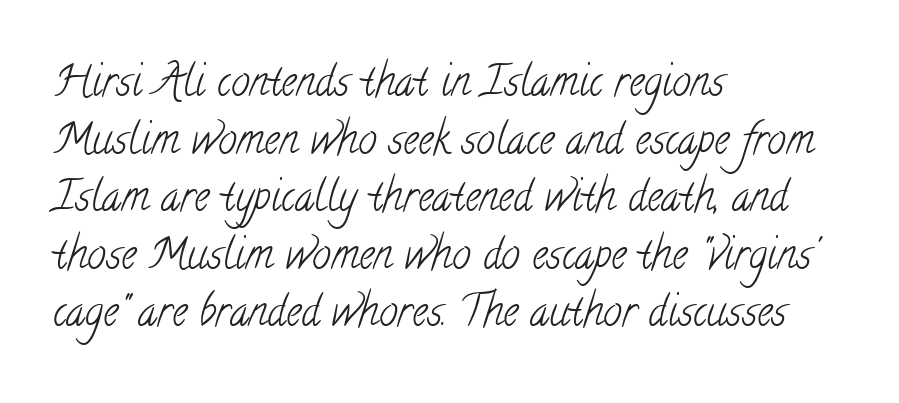
Q: Is the text bold? A: No.
Q: Is the typeface a serif or a sans-serif typeface? A: Serif.
Q: Is the text underlined? A: No.
Q: How is the paragraph aligned? A: Left-aligned.
Q: Is the spacing between letters normal or unusually wide? A: Normal.
Q: Is the spacing between lines tight, normal or loose? A: Normal.
Q: Width (condensed, normal, or wide)? A: Condensed.
Q: Stroke contrast? A: Low.
Q: x-height? A: Small.
Q: Monospaced? A: No.
